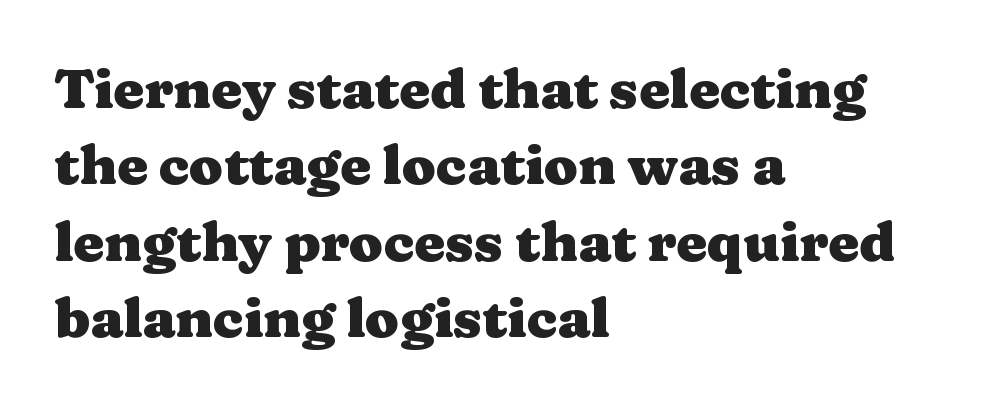
Q: Is the text bold? A: Yes.
Q: Is the text italic (slanted)? A: No, it is upright.
Q: Is the typeface a serif or a sans-serif typeface? A: Serif.
Q: Is the text underlined? A: No.
Q: How is the paragraph aligned? A: Left-aligned.
Q: Is the spacing between letters normal or unusually wide? A: Normal.
Q: Is the spacing between lines tight, normal or loose? A: Normal.
Q: Width (condensed, normal, or wide)? A: Wide.
Q: Stroke contrast? A: Medium.
Q: x-height? A: Medium.
Q: Monospaced? A: No.
